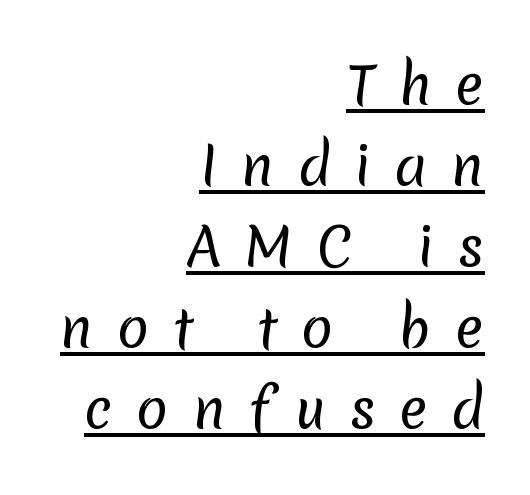
Q: Is the text bold? A: No.
Q: Is the typeface a serif or a sans-serif typeface? A: Sans-serif.
Q: Is the text underlined? A: Yes.
Q: How is the paragraph aligned? A: Right-aligned.
Q: Is the spacing between letters normal or unusually wide? A: Unusually wide.
Q: Is the spacing between lines tight, normal or loose? A: Normal.
Q: Width (condensed, normal, or wide)? A: Normal.
Q: Stroke contrast? A: Low.
Q: x-height? A: Medium.
Q: Monospaced? A: No.
